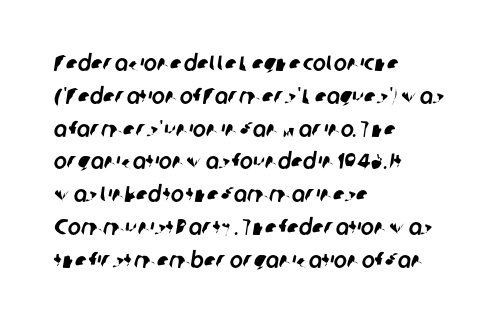
The image shows 22 px text type; set left-aligned, normal line spacing (1.49x), normal letter spacing, not underlined.
